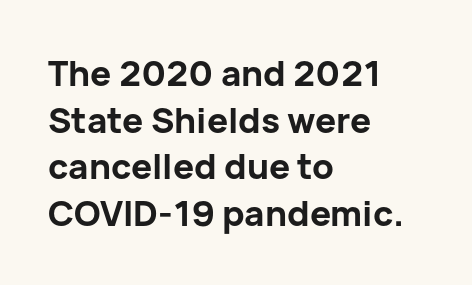
Do the characters align in a grid? No, the font is proportional. Every row of glyphs begins at an identical x-position on the left. The line-height multiplier appears to be the usual default. Descenders are the only things crossing below the line. Students, this is bold: see how much ink each stroke carries. In terms of posture, this sample is upright.
